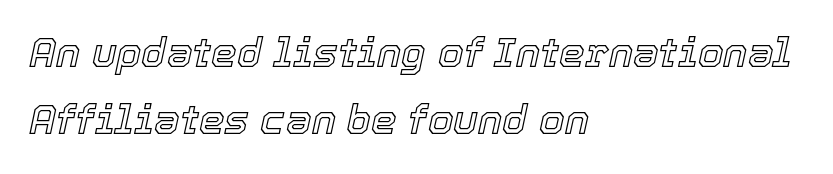
The image shows 41 px text type, italic (leaning right); set left-aligned, normal line spacing (1.64x), normal letter spacing, not underlined; a medium x-height.
